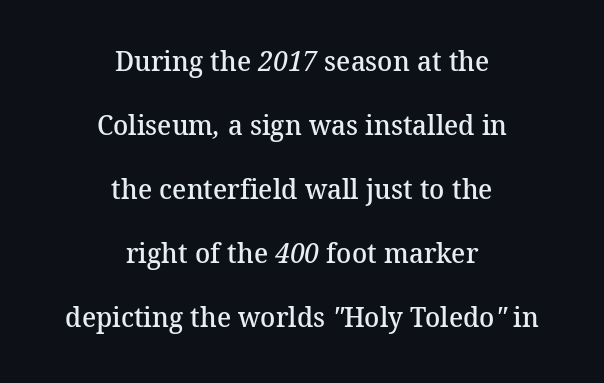
The image shows 28 px semibold serif type; set centered, loose line spacing (2.29x), normal letter spacing, not underlined; medium stroke contrast and a medium x-height.
